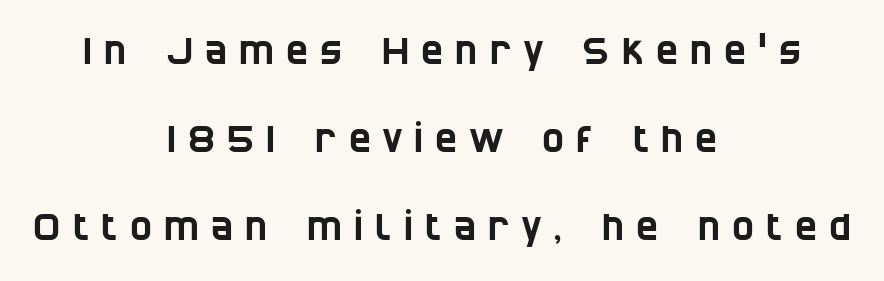
The image shows 37 px condensed sans-serif type; set centered, loose line spacing (2.38x), unusually wide letter spacing (+0.33 em), not underlined; low stroke contrast and a large x-height.
